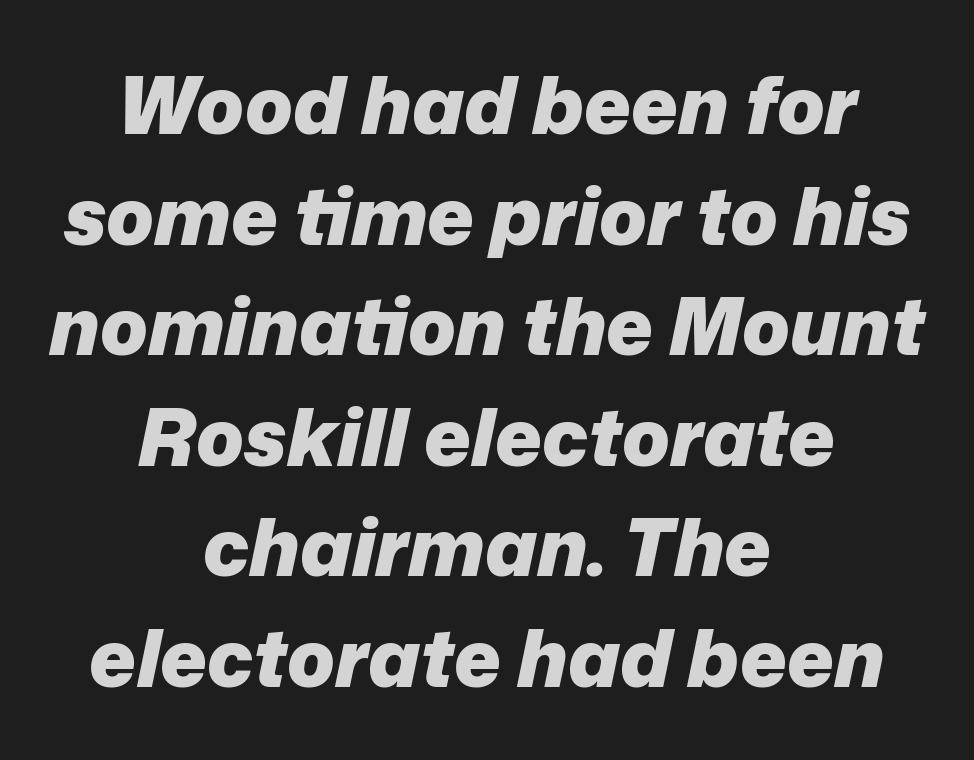
The image shows 79 px heavy type, italic (leaning right); set centered, normal line spacing (1.4x), normal letter spacing, not underlined; low stroke contrast and a medium x-height.
